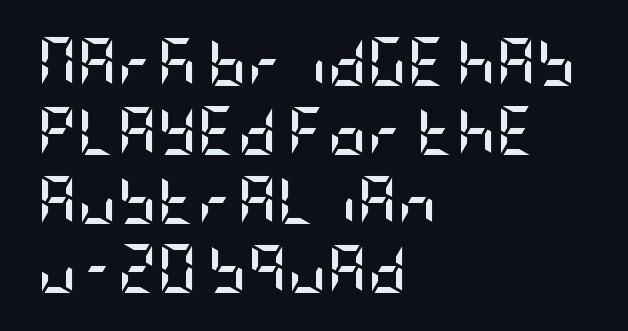
The image shows 49 px semibold, condensed sans-serif type, upright; set left-aligned, normal line spacing (1.41x), normal letter spacing, not underlined; low stroke contrast and a large x-height.
